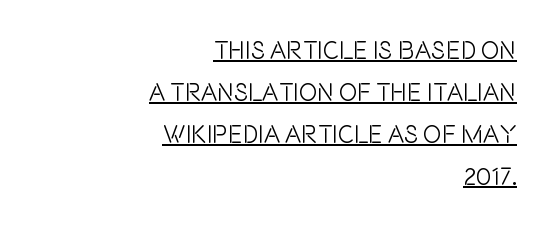
The image shows 25 px text type, upright; set right-aligned, normal line spacing (1.68x), normal letter spacing, underlined.
